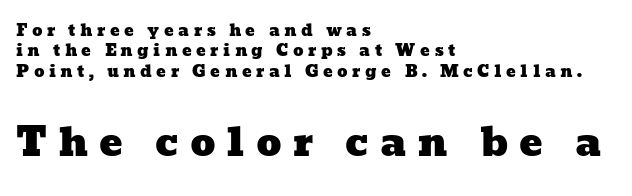
Q: Is the text underlined? A: No.
Q: How is the paragraph aligned? A: Left-aligned.
Q: Is the spacing between letters normal or unusually wide? A: Unusually wide.
Q: Is the spacing between lines tight, normal or loose? A: Normal.
Q: Which block of text is set in a larger size, the first (top) or the second (bottom)? A: The second (bottom) one.
Q: Width (condensed, normal, or wide)? A: Wide.
Q: Stroke contrast? A: Low.
Q: x-height? A: Medium.
Q: Monospaced? A: No.
